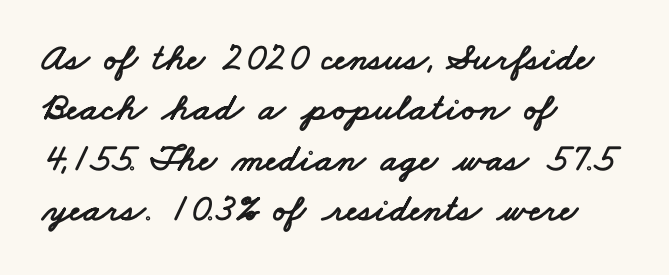
{"serif": "no", "width": "wide", "stroke_contrast": "low", "x_height": "small", "monospaced": "no", "underline": "no", "align": "left", "line_spacing": "normal", "line_spacing_ratio": 1.29, "letter_spacing": "normal", "letter_spacing_em": 0.0, "glyph_px": 39}
